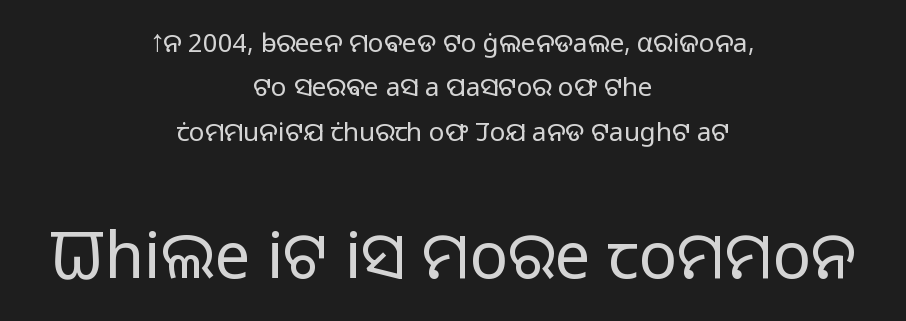
Q: Is the text bold? A: No.
Q: Is the text italic (slanted)? A: No, it is upright.
Q: Is the typeface a serif or a sans-serif typeface? A: Sans-serif.
Q: Is the text underlined? A: No.
Q: How is the paragraph aligned? A: Centered.
Q: Is the spacing between letters normal or unusually wide? A: Normal.
Q: Which block of text is set in a larger size, the first (top) or the second (bottom)? A: The second (bottom) one.
Q: Width (condensed, normal, or wide)? A: Normal.
Q: Stroke contrast? A: Low.
Q: x-height? A: Medium.
Q: Monospaced? A: No.
